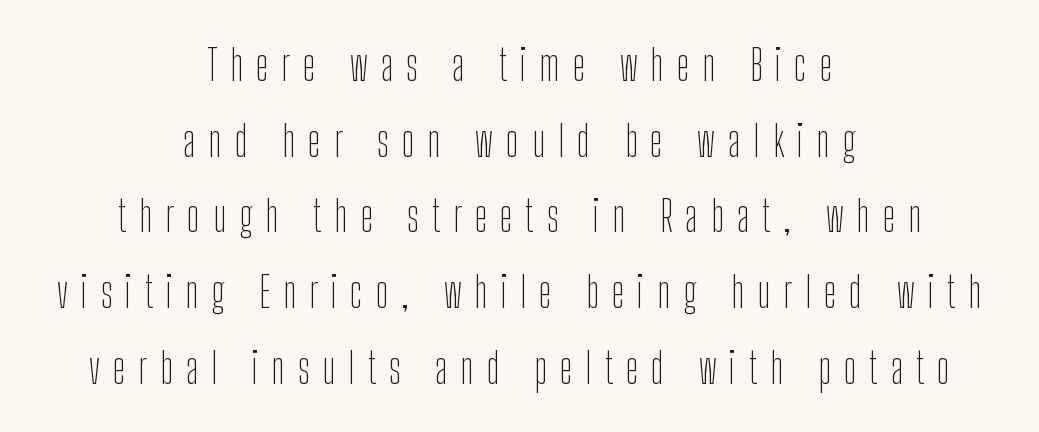
Q: Is the text bold? A: No.
Q: Is the text italic (slanted)? A: No, it is upright.
Q: Is the typeface a serif or a sans-serif typeface? A: Sans-serif.
Q: Is the text underlined? A: No.
Q: How is the paragraph aligned? A: Centered.
Q: Is the spacing between letters normal or unusually wide? A: Unusually wide.
Q: Width (condensed, normal, or wide)? A: Condensed.
Q: Stroke contrast? A: Low.
Q: x-height? A: Medium.
Q: Monospaced? A: No.
